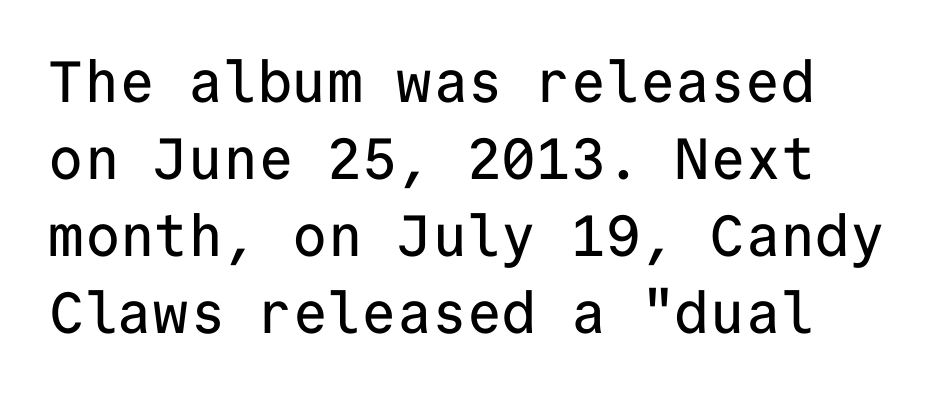
Q: Is the text italic (slanted)? A: No, it is upright.
Q: Is the typeface a serif or a sans-serif typeface? A: Sans-serif.
Q: Is the text underlined? A: No.
Q: Is the spacing between letters normal or unusually wide? A: Normal.
Q: Is the spacing between lines tight, normal or loose? A: Normal.
Q: Width (condensed, normal, or wide)? A: Normal.
Q: Stroke contrast? A: Low.
Q: x-height? A: Medium.
Q: Monospaced? A: Yes.
